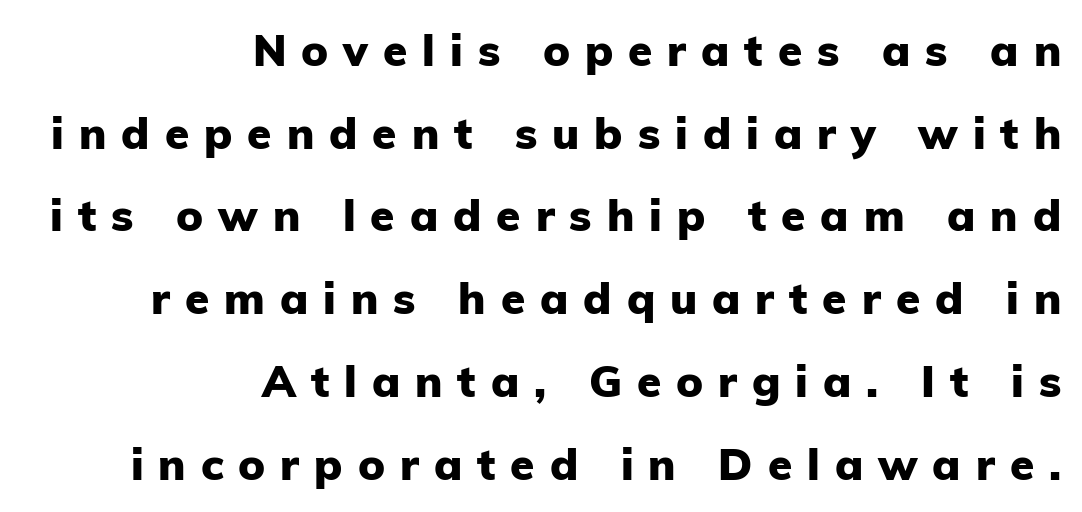
The typesetting leans heavy: a genuine bold. Do the characters align in a grid? No, the font is proportional. Notice how the passage keeps a crisp vertical edge on the right only. Honestly, the letter spacing is so wide it's the main thing you notice.
